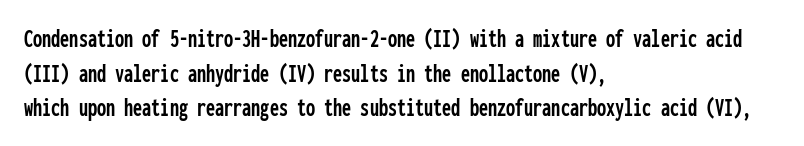
Q: Is the text italic (slanted)? A: No, it is upright.
Q: Is the text underlined? A: No.
Q: How is the paragraph aligned? A: Left-aligned.
Q: Is the spacing between letters normal or unusually wide? A: Normal.
Q: Is the spacing between lines tight, normal or loose? A: Normal.
